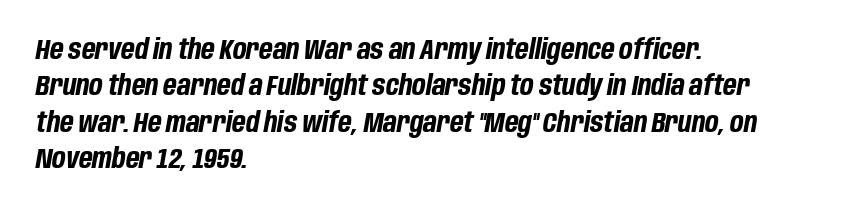
Q: Is the text bold? A: Yes.
Q: Is the text italic (slanted)? A: Yes, it leans right by about 10 degrees.
Q: Is the text underlined? A: No.
Q: How is the paragraph aligned? A: Left-aligned.
Q: Is the spacing between letters normal or unusually wide? A: Normal.
Q: Is the spacing between lines tight, normal or loose? A: Normal.
Q: Width (condensed, normal, or wide)? A: Condensed.
Q: Stroke contrast? A: Low.
Q: x-height? A: Large.
Q: Monospaced? A: No.
